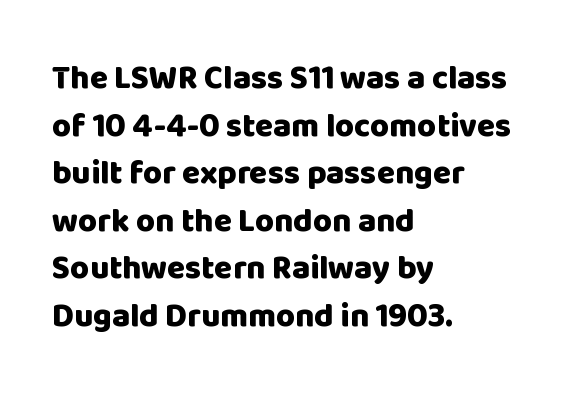
The image shows 33 px heavy sans-serif type, upright; set left-aligned, normal line spacing (1.44x), normal letter spacing, not underlined; low stroke contrast and a large x-height.
